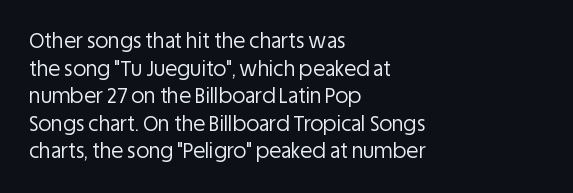
{"italic": "no", "bold": "no", "underline": "no", "align": "left", "line_spacing": "normal", "line_spacing_ratio": 1.38, "letter_spacing": "normal", "letter_spacing_em": 0.0, "glyph_px": 20}
